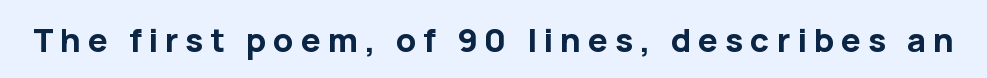
{"serif": "no", "italic": "no", "bold": "yes", "weight": "bold", "width": "normal", "stroke_contrast": "low", "x_height": "medium", "monospaced": "no", "underline": "no", "letter_spacing": "wide", "letter_spacing_em": 0.21, "glyph_px": 33}
